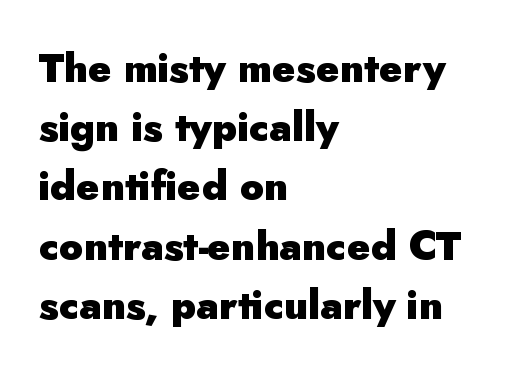
The image shows 40 px heavy sans-serif type, upright; set left-aligned, normal line spacing (1.48x), normal letter spacing, not underlined; low stroke contrast and a small x-height.
